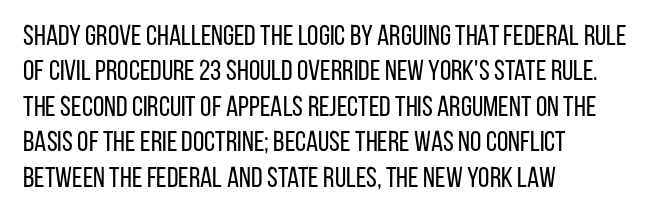
The image shows 29 px regular-weight, condensed sans-serif type, upright; set left-aligned, line spacing 1.22x, normal letter spacing, not underlined; low stroke contrast and a large x-height.
